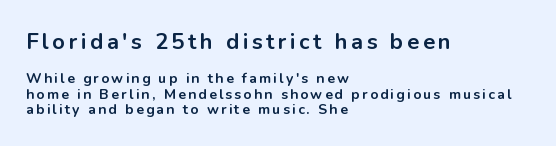
{"italic": "no", "bold": "yes", "underline": "no", "align": "left", "line_spacing": "tight", "line_spacing_ratio": 1.11, "larger_block": "first", "size_ratio": 1.57, "glyph_px": 22}
